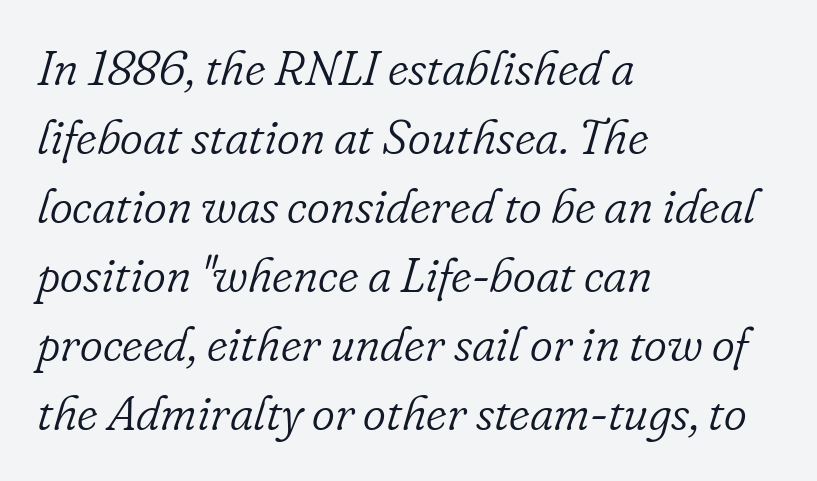
Here the designer chose a conventional face with non-uniform glyph widths. Slanted lettering throughout. Each new line begins a customary step beneath the previous one. Is this a sans? No — the strokes have serifs. Is this a heavy cut? Hardly; it is regular or lighter. The gaps between neighbouring characters are ordinary and unremarkable.
